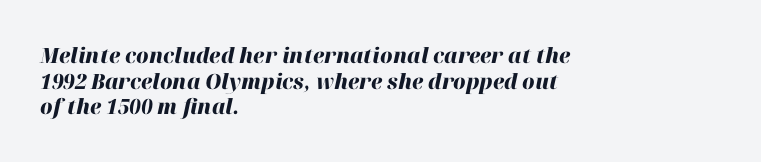
These lines keep a tight, regular rhythm from letter to letter. Just letters on the line, the space beneath them empty. Stroke thickness is high; the sample reads as a true bold. Looking at the ascenders, they clearly lean. Short and long lines alike share a common starting point at left.
